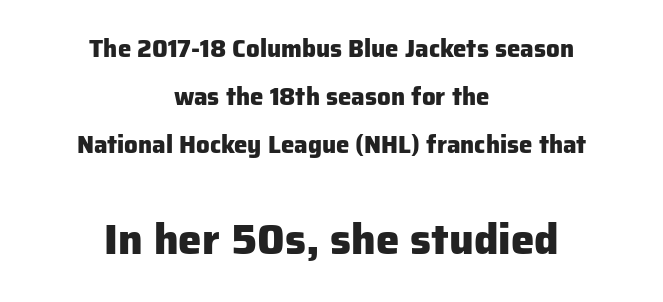
Q: Is the text bold? A: Yes.
Q: Is the text italic (slanted)? A: No, it is upright.
Q: Is the typeface a serif or a sans-serif typeface? A: Sans-serif.
Q: Is the text underlined? A: No.
Q: How is the paragraph aligned? A: Centered.
Q: Is the spacing between letters normal or unusually wide? A: Normal.
Q: Is the spacing between lines tight, normal or loose? A: Loose.
Q: Which block of text is set in a larger size, the first (top) or the second (bottom)? A: The second (bottom) one.
Q: Width (condensed, normal, or wide)? A: Normal.
Q: Stroke contrast? A: Low.
Q: x-height? A: Medium.
Q: Monospaced? A: No.
